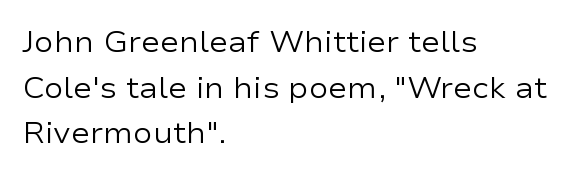
Unmarked baselines from the first word to the last. Weight: regular or lighter. Reading down the block, your eye returns to a fixed left position each line. This is sans-serif lettering, the kind often seen on screens and signage. Proportional: the letters do not fall into vertical columns. Compared with typical paragraphs, the rows here are spaced about the same.
